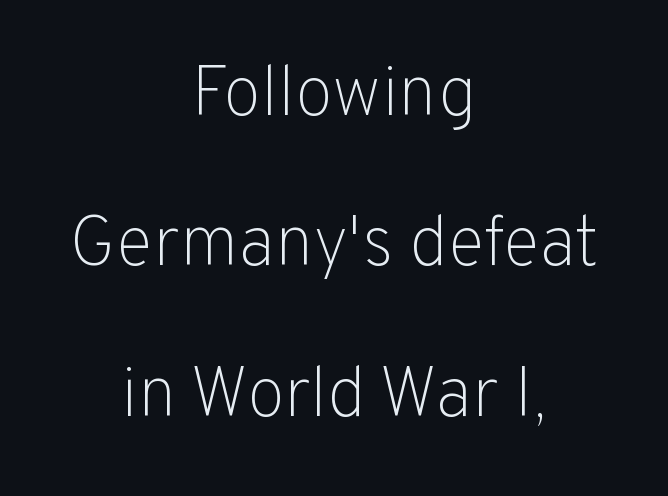
The face used here is proportionally spaced, like ordinary book or web type. Horizontally, the lines are justified to the midpoint only. Every stem runs plumb, perpendicular to the baseline. The letters sit at their default tracking, neither squeezed nor spread. Interline gaps are noticeably wide in this sample. No heavy texture on the line: the type isn't bold.
